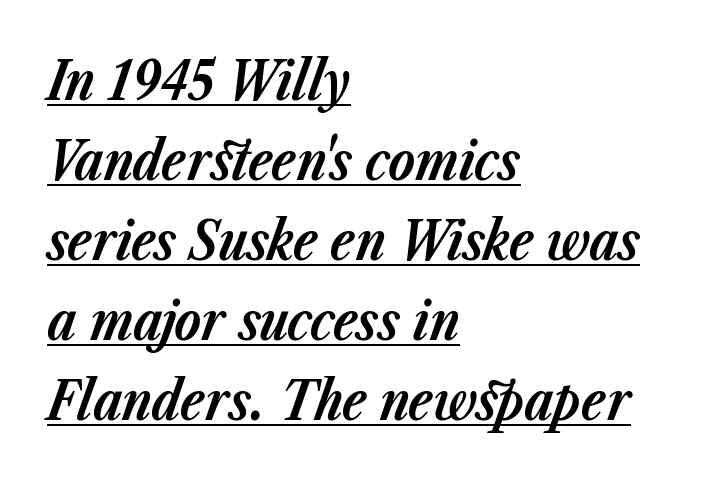
Q: Is the text bold? A: Yes.
Q: Is the text italic (slanted)? A: Yes, it leans right by about 23 degrees.
Q: Is the text underlined? A: Yes.
Q: How is the paragraph aligned? A: Left-aligned.
Q: Is the spacing between letters normal or unusually wide? A: Normal.
Q: Is the spacing between lines tight, normal or loose? A: Normal.
Q: Width (condensed, normal, or wide)? A: Normal.
Q: Stroke contrast? A: Low.
Q: x-height? A: Medium.
Q: Monospaced? A: No.
